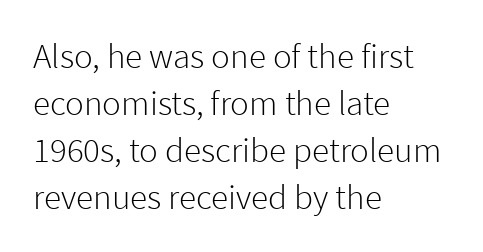
The image shows 35 px light sans-serif type, upright; set left-aligned, normal line spacing (1.34x), normal letter spacing, not underlined; low stroke contrast and a medium x-height.
